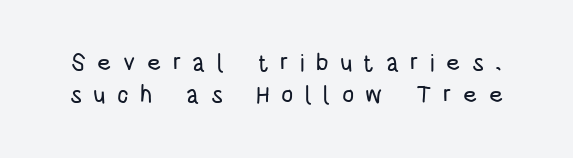
A typesetter would call this heavily tracked-out type. Interline gaps are of average width in this sample. The font's upright variant was chosen for this text. The area under the type is left untouched.
